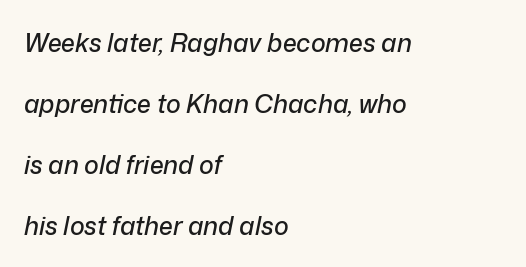
Q: Is the text italic (slanted)? A: Yes, it leans right by about 12 degrees.
Q: Is the text underlined? A: No.
Q: How is the paragraph aligned? A: Left-aligned.
Q: Is the spacing between letters normal or unusually wide? A: Normal.
Q: Is the spacing between lines tight, normal or loose? A: Loose.
